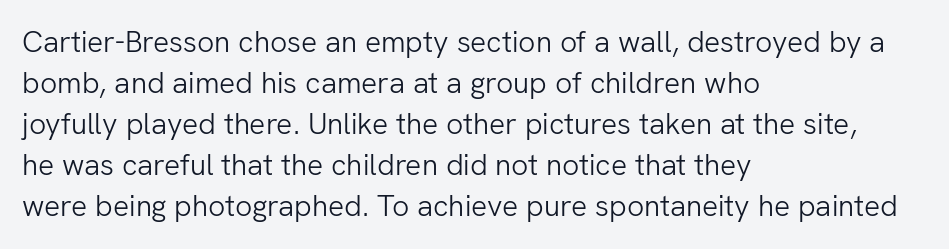
Q: Is the text bold? A: No.
Q: Is the text italic (slanted)? A: No, it is upright.
Q: Is the typeface a serif or a sans-serif typeface? A: Sans-serif.
Q: Is the text underlined? A: No.
Q: How is the paragraph aligned? A: Left-aligned.
Q: Is the spacing between letters normal or unusually wide? A: Normal.
Q: Is the spacing between lines tight, normal or loose? A: Normal.
Q: Width (condensed, normal, or wide)? A: Normal.
Q: Stroke contrast? A: Low.
Q: x-height? A: Medium.
Q: Monospaced? A: No.
